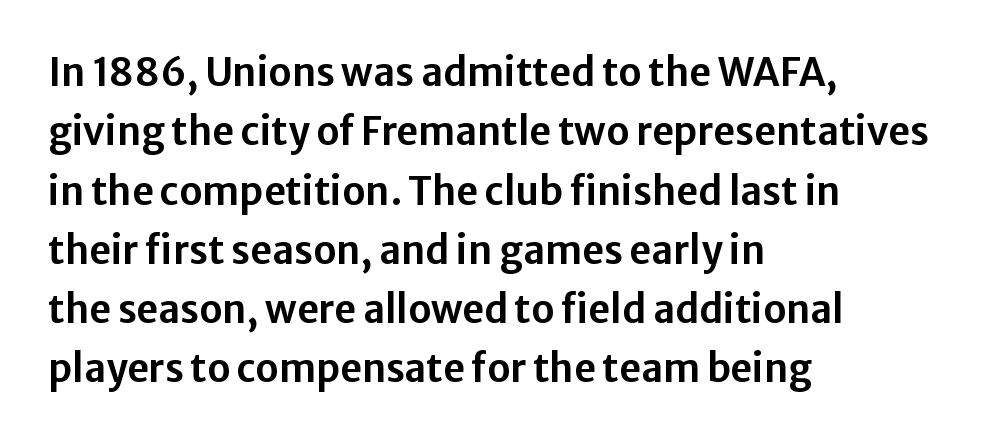
Q: Is the text italic (slanted)? A: No, it is upright.
Q: Is the typeface a serif or a sans-serif typeface? A: Sans-serif.
Q: Is the text underlined? A: No.
Q: How is the paragraph aligned? A: Left-aligned.
Q: Is the spacing between letters normal or unusually wide? A: Normal.
Q: Is the spacing between lines tight, normal or loose? A: Normal.
Q: Width (condensed, normal, or wide)? A: Normal.
Q: Stroke contrast? A: Low.
Q: x-height? A: Medium.
Q: Monospaced? A: No.
